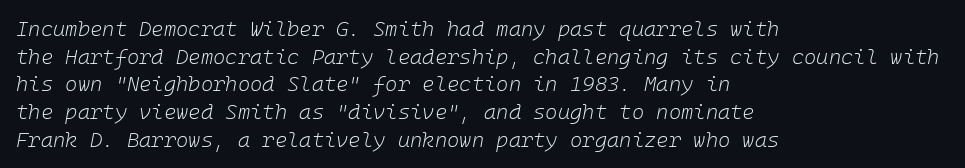
The image shows 21 px text type, italic (leaning right); set left-aligned, normal line spacing (1.32x), normal letter spacing, not underlined.
